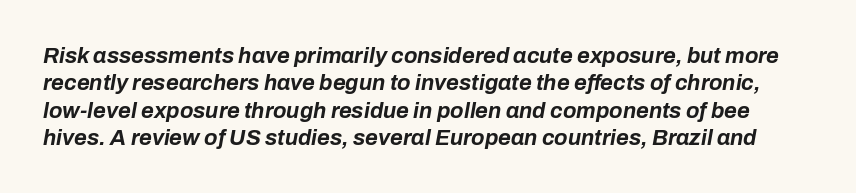
Q: Is the text bold? A: Yes.
Q: Is the text italic (slanted)? A: Yes, it leans right by about 10 degrees.
Q: Is the text underlined? A: No.
Q: Is the spacing between letters normal or unusually wide? A: Normal.
